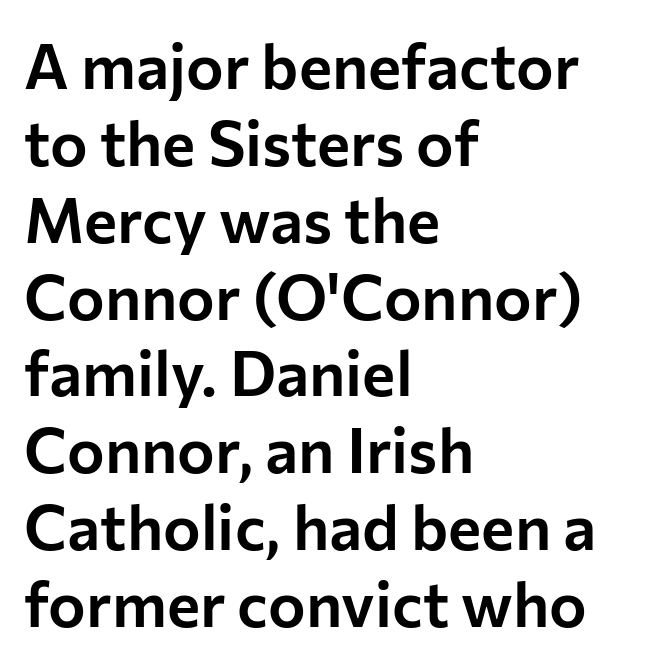
Horizontally, the lines are justified to the leading edge only. The axis of the letterforms is exactly vertical. Each word holds together tightly as a unit, with standard inter-letter gaps. Nobody drew a line under any word here. This sample has the flowing, uneven cadence of proportional lettering.
